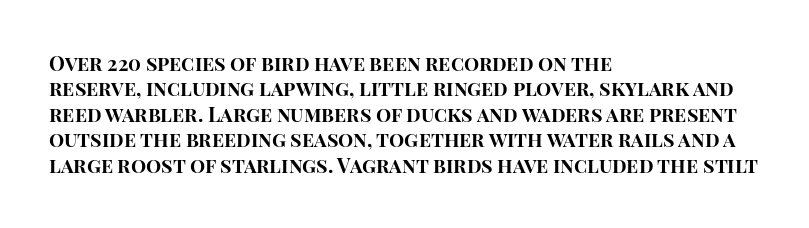
{"italic": "no", "bold": "yes", "underline": "no", "align": "left", "line_spacing": "normal", "line_spacing_ratio": 1.27, "letter_spacing": "normal", "letter_spacing_em": 0.0, "glyph_px": 20}
